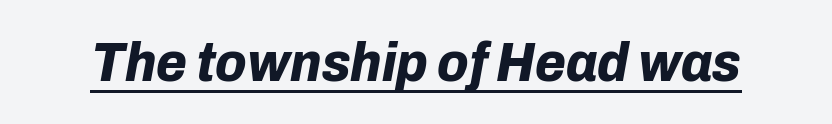
No extra tracking has been applied to these lines. How heavy is the stroke? Heavy — this is a bold. In designer terms, the underline attribute is active on this setting. It's the slanting kind of type.
